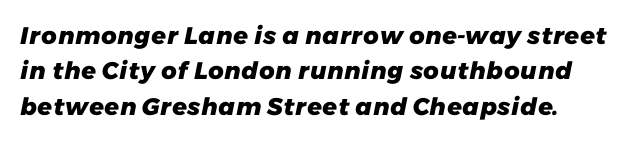
{"bold": "yes", "underline": "no", "align": "left", "line_spacing": "normal", "line_spacing_ratio": 1.47, "letter_spacing": "normal", "letter_spacing_em": 0.0, "glyph_px": 24}
